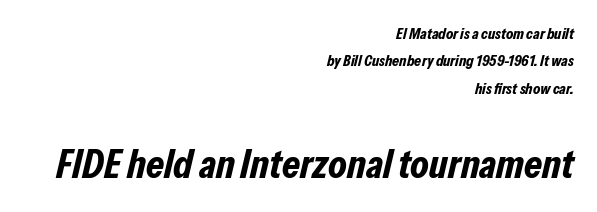
Glyph-to-glyph distance matches everyday printed text. Short and long lines alike share a common ending point at right. Has an underline been added? It has not. The composition opens small and finishes big. Varying glyph widths throughout — classic text-font behaviour. Chunky letters — that's bold for sure.
